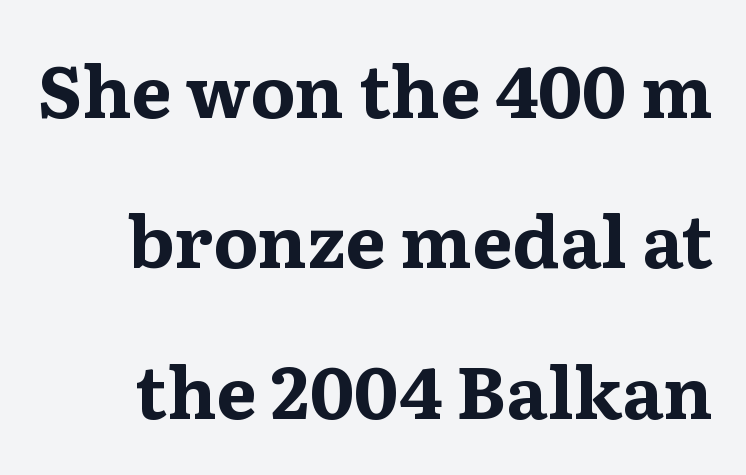
Q: Is the text bold? A: Yes.
Q: Is the text italic (slanted)? A: No, it is upright.
Q: Is the typeface a serif or a sans-serif typeface? A: Serif.
Q: Is the text underlined? A: No.
Q: Is the spacing between letters normal or unusually wide? A: Normal.
Q: Is the spacing between lines tight, normal or loose? A: Loose.
Q: Width (condensed, normal, or wide)? A: Wide.
Q: Stroke contrast? A: Medium.
Q: x-height? A: Medium.
Q: Monospaced? A: No.
